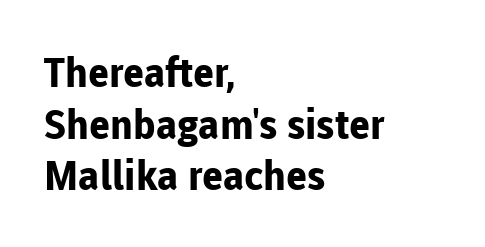
The image shows 41 px bold sans-serif type, upright; set left-aligned, normal line spacing (1.26x), normal letter spacing, not underlined; low stroke contrast and a medium x-height.
